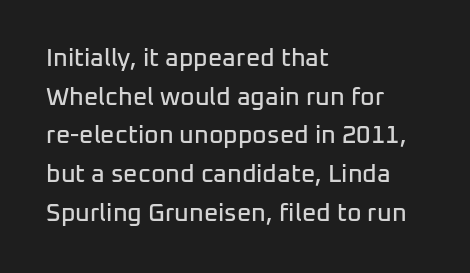
The image shows 25 px text type, upright; set left-aligned, normal line spacing (1.55x), normal letter spacing, not underlined.
